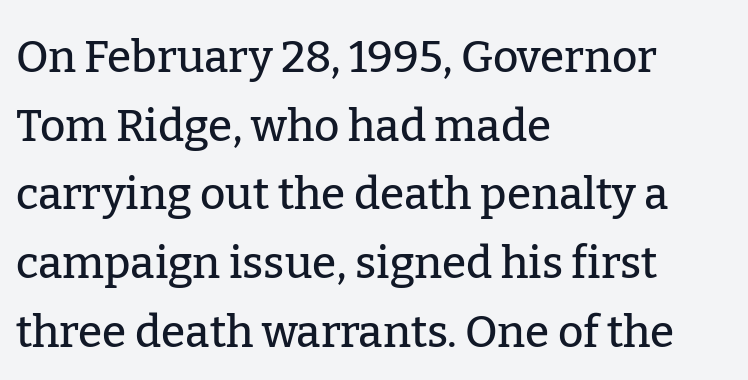
{"serif": "yes", "italic": "no", "width": "normal", "stroke_contrast": "low", "x_height": "medium", "monospaced": "no", "underline": "no", "align": "left", "line_spacing": "normal", "line_spacing_ratio": 1.56, "letter_spacing": "normal", "letter_spacing_em": 0.0, "glyph_px": 44}
